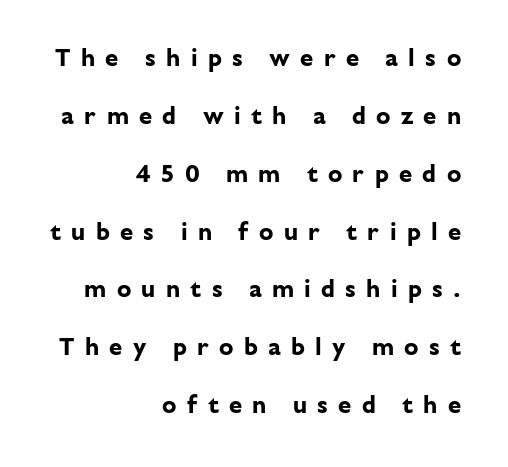
This is roman type, the default non-slanted kind. The rendering uses a large line-height, opening up the rows. Descenders hang freely into open space. The glyphs have the mass of a bold cut. The rag falls on the left side of this text block. Letter spacing: wide.
